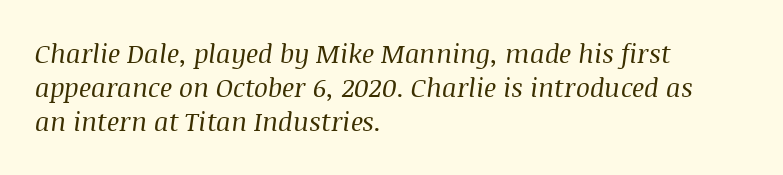
Baseline-to-baseline distance is the conventional proportion of letter height. The gaps between neighbouring characters are ordinary and unremarkable. The letters are slanted; this is an italic face. The passage is arranged the way most books set body copy — flush left.
